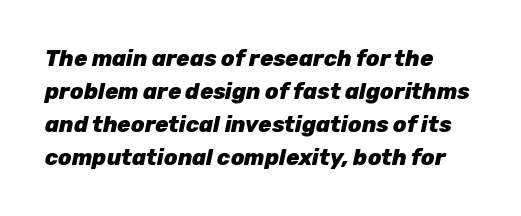
The image shows 22 px bold type, italic (leaning right); set normal line spacing (1.5x), normal letter spacing, not underlined.
